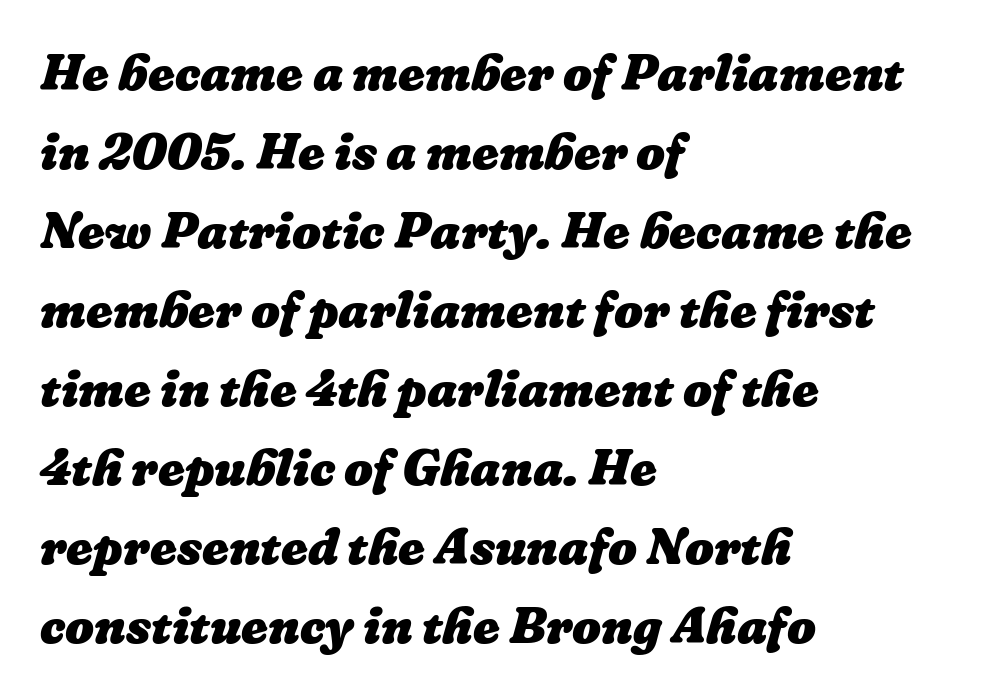
The image shows 51 px heavy type; set left-aligned, normal line spacing (1.55x), normal letter spacing, not underlined; low stroke contrast and a medium x-height.
